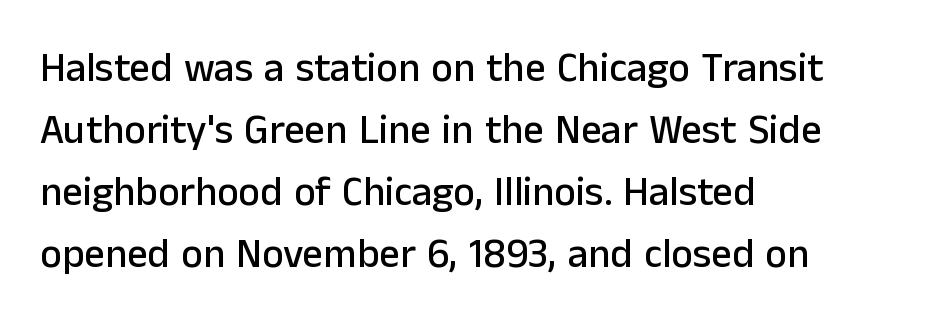
Q: Is the text italic (slanted)? A: No, it is upright.
Q: Is the typeface a serif or a sans-serif typeface? A: Sans-serif.
Q: Is the text underlined? A: No.
Q: How is the paragraph aligned? A: Left-aligned.
Q: Is the spacing between letters normal or unusually wide? A: Normal.
Q: Is the spacing between lines tight, normal or loose? A: Normal.
Q: Width (condensed, normal, or wide)? A: Normal.
Q: Stroke contrast? A: Low.
Q: x-height? A: Medium.
Q: Monospaced? A: No.
